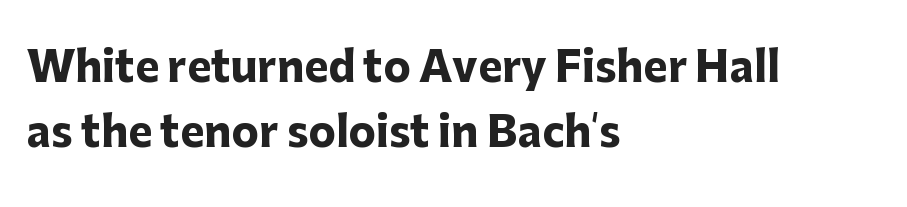
Q: Is the text bold? A: Yes.
Q: Is the text italic (slanted)? A: No, it is upright.
Q: Is the typeface a serif or a sans-serif typeface? A: Sans-serif.
Q: Is the text underlined? A: No.
Q: How is the paragraph aligned? A: Left-aligned.
Q: Is the spacing between letters normal or unusually wide? A: Normal.
Q: Is the spacing between lines tight, normal or loose? A: Normal.
Q: Width (condensed, normal, or wide)? A: Normal.
Q: Stroke contrast? A: Low.
Q: x-height? A: Medium.
Q: Monospaced? A: No.
